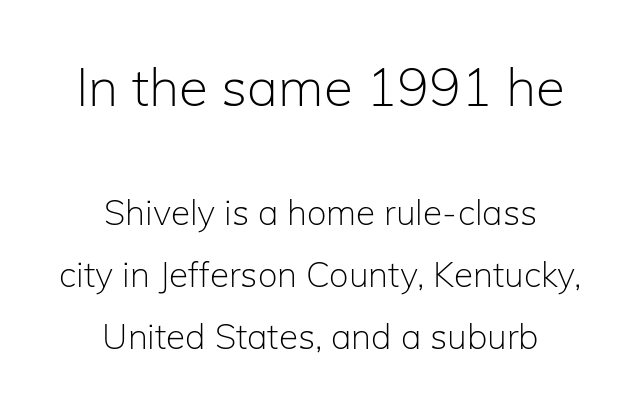
The image shows 53 px light sans-serif type, upright; set centered, line spacing 1.78x, normal letter spacing, not underlined; the first (top) block is 1.51x larger; low stroke contrast and a medium x-height.
